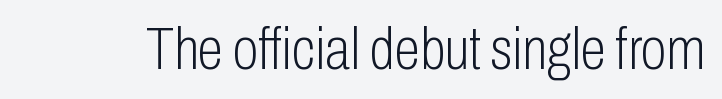
The image shows 59 px light, condensed sans-serif type, upright; set normal letter spacing, not underlined; low stroke contrast and a medium x-height.
